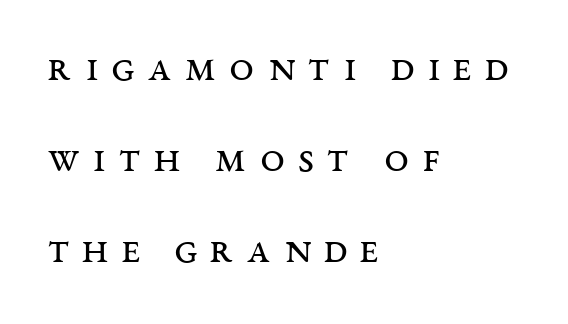
{"serif": "yes", "italic": "no", "bold": "no", "weight": "regular", "width": "wide", "stroke_contrast": "medium", "x_height": "large", "monospaced": "no", "underline": "no", "align": "left", "line_spacing": "loose", "line_spacing_ratio": 2.07, "letter_spacing": "wide", "letter_spacing_em": 0.29, "glyph_px": 44}
